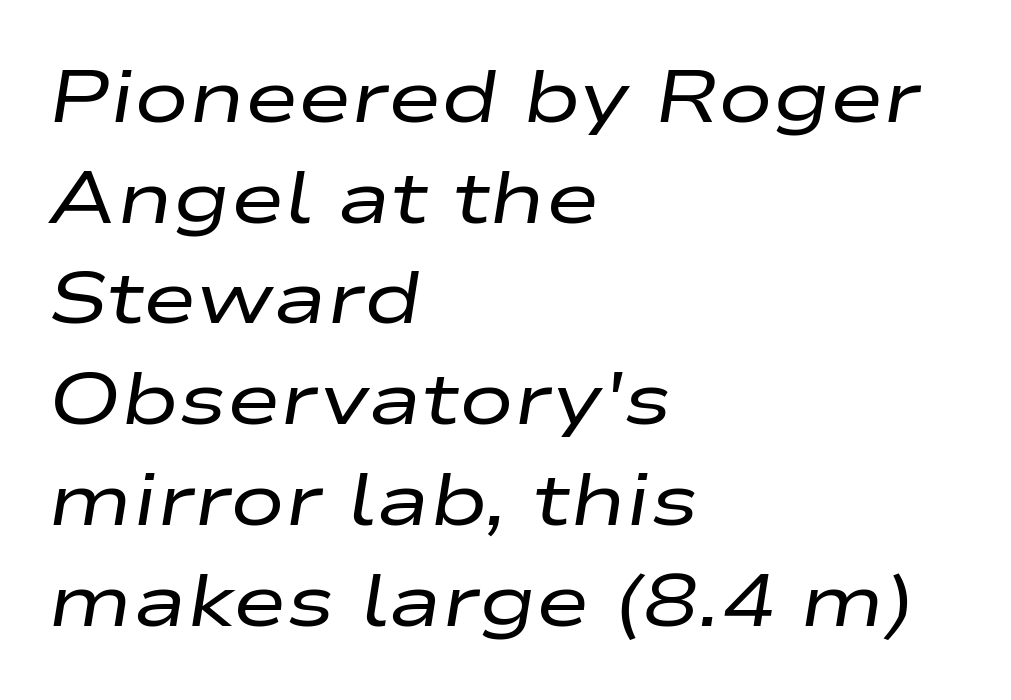
{"italic": "yes", "lean": "right", "slant_degrees": 9, "bold": "no", "weight": "regular", "width": "wide", "stroke_contrast": "low", "x_height": "medium", "monospaced": "no", "underline": "no", "align": "left", "line_spacing": "normal", "line_spacing_ratio": 1.38, "letter_spacing": "normal", "letter_spacing_em": 0.0, "glyph_px": 73}
